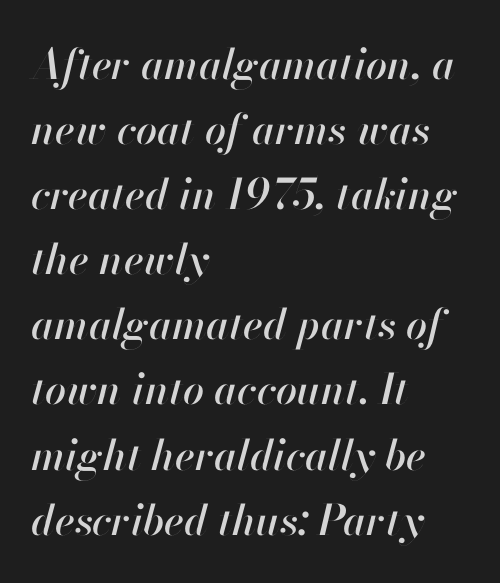
Q: Is the text italic (slanted)? A: Yes, it leans right by about 13 degrees.
Q: Is the text underlined? A: No.
Q: How is the paragraph aligned? A: Left-aligned.
Q: Is the spacing between letters normal or unusually wide? A: Normal.
Q: Is the spacing between lines tight, normal or loose? A: Normal.
Q: Width (condensed, normal, or wide)? A: Normal.
Q: Stroke contrast? A: High.
Q: x-height? A: Small.
Q: Monospaced? A: No.
